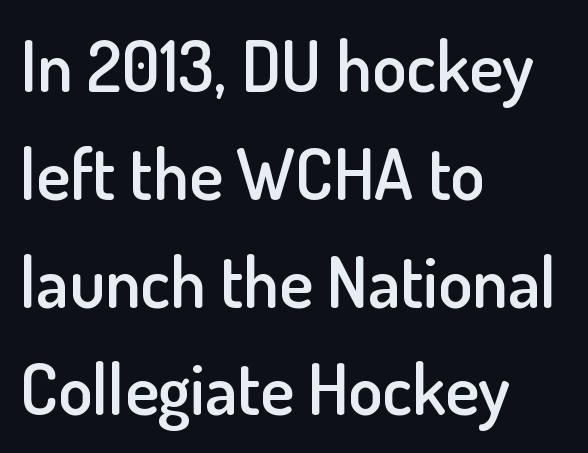
Normally led — the rows are evenly, conventionally spaced. This is roman type, the default non-slanted kind. The typeface chosen for these lines omits serifs. Unmarked baselines from the first word to the last. There is no visible air inserted between adjacent glyphs. The glyphs have the mass of a demibold cut, below bold.
